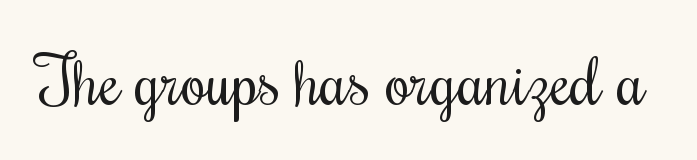
Character widths vary here, with narrow letters taking less room than wide ones. The strokes are not fattened; the text isn't bold. Words appear dense and cohesive because spacing is normal. Anything drawn beneath the words? Only blank space.
